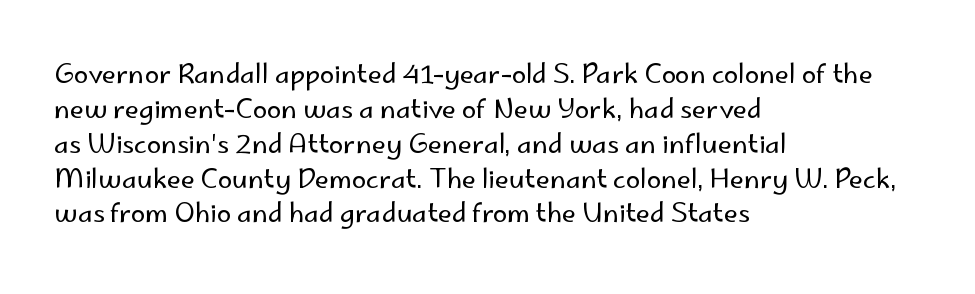
The image shows 26 px text type, upright; set left-aligned, normal line spacing (1.34x), normal letter spacing, not underlined.
